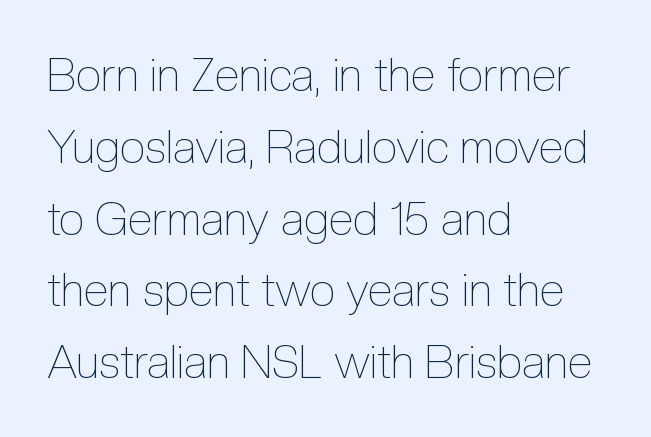
The image shows 46 px thin, condensed type, upright; set left-aligned, normal line spacing (1.56x), normal letter spacing, not underlined; a medium x-height.
